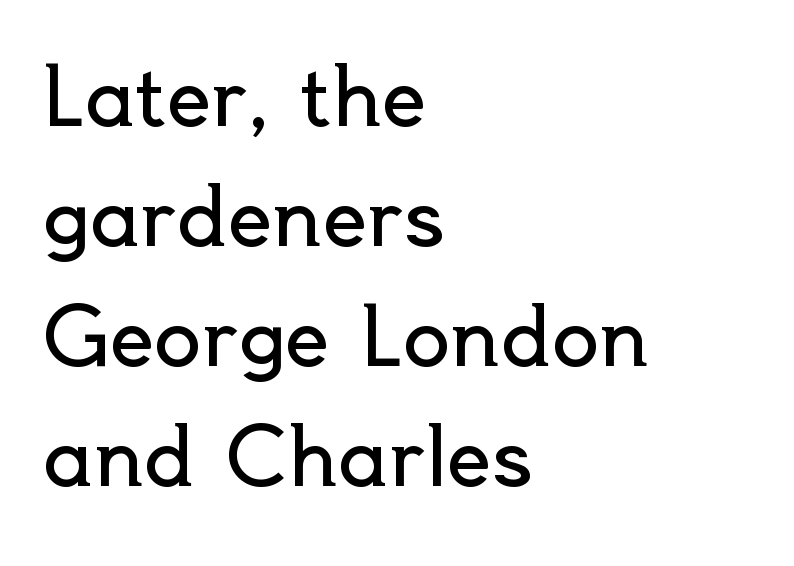
The image shows 79 px regular-weight sans-serif type, upright; set left-aligned, normal line spacing (1.52x), normal letter spacing, not underlined; a small x-height.
